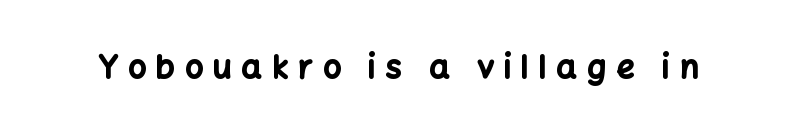
The image shows 32 px bold sans-serif type, upright; set unusually wide letter spacing (+0.31 em), not underlined; low stroke contrast and a medium x-height.
